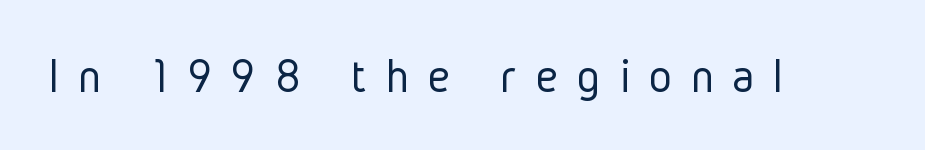
{"serif": "no", "italic": "no", "bold": "no", "weight": "light", "width": "condensed", "stroke_contrast": "low", "x_height": "medium", "monospaced": "no", "underline": "no", "letter_spacing": "wide", "letter_spacing_em": 0.39, "glyph_px": 49}
